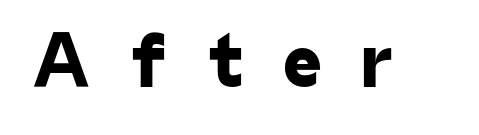
The image shows 78 px sans-serif type; set unusually wide letter spacing (+0.49 em), not underlined; low stroke contrast and a medium x-height.
